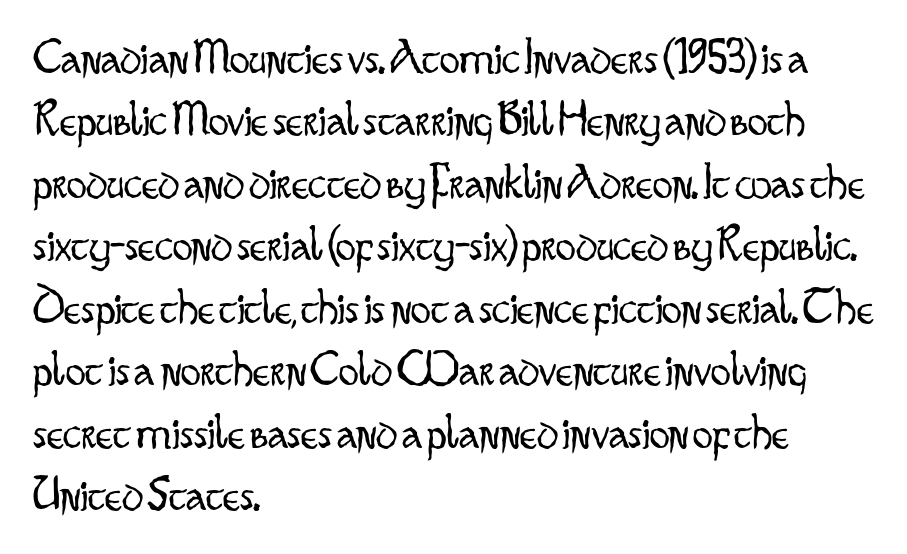
The image shows 50 px light, condensed sans-serif type, upright; set left-aligned, normal line spacing (1.25x), normal letter spacing, not underlined; low stroke contrast and a small x-height.
